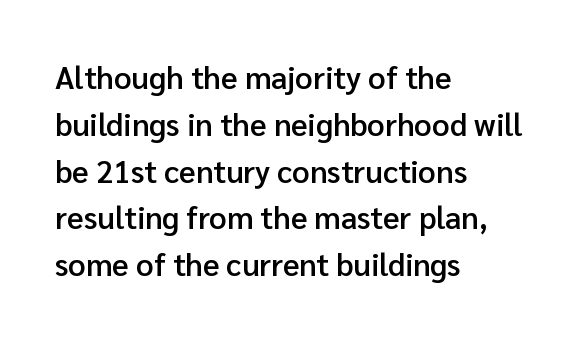
The letters stand straight up with perfectly vertical stems. A typesetter would call this leading conventional body-copy spacing. Students, this is semibold: more ink than regular, less than bold. A typesetter would label this face a sans.
